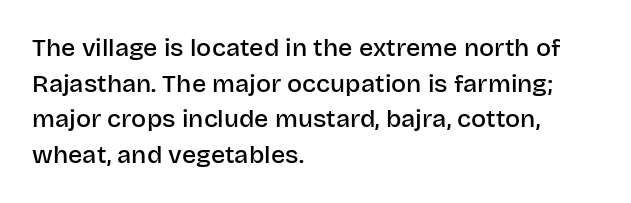
The image shows 25 px text type, upright; set left-aligned, normal line spacing (1.43x), normal letter spacing, not underlined.
